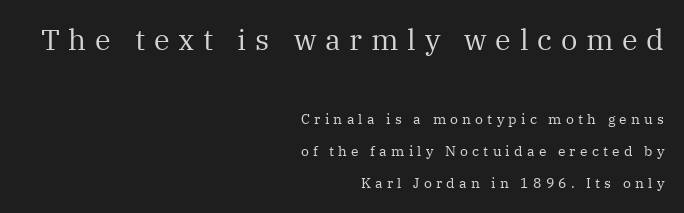
Q: Is the text bold? A: No.
Q: Is the text italic (slanted)? A: No, it is upright.
Q: Is the typeface a serif or a sans-serif typeface? A: Serif.
Q: Is the text underlined? A: No.
Q: How is the paragraph aligned? A: Right-aligned.
Q: Is the spacing between letters normal or unusually wide? A: Unusually wide.
Q: Is the spacing between lines tight, normal or loose? A: Loose.
Q: Which block of text is set in a larger size, the first (top) or the second (bottom)? A: The first (top) one.
Q: Width (condensed, normal, or wide)? A: Normal.
Q: Stroke contrast? A: Medium.
Q: x-height? A: Medium.
Q: Monospaced? A: No.
